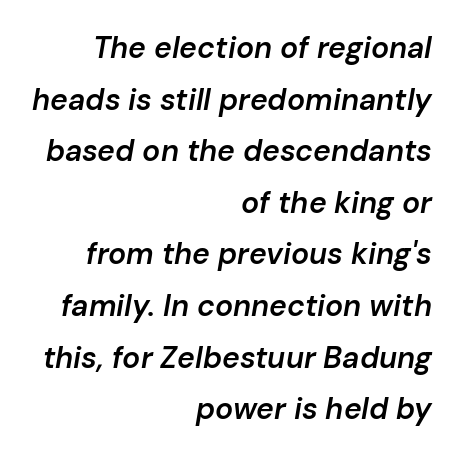
{"italic": "yes", "lean": "right", "slant_degrees": 10, "bold": "semi", "weight": "semibold", "width": "normal", "stroke_contrast": "low", "x_height": "medium", "monospaced": "no", "underline": "no", "align": "right", "line_spacing_ratio": 1.72, "letter_spacing": "normal", "letter_spacing_em": 0.0, "glyph_px": 30}
